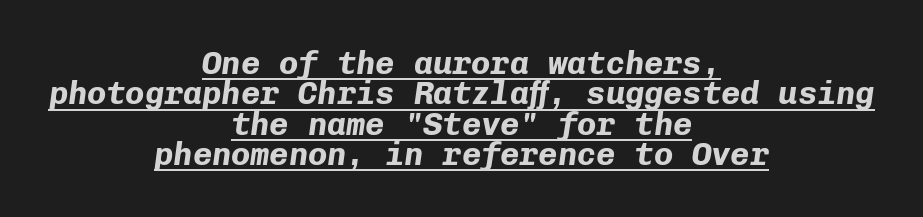
Q: Is the text bold? A: Yes.
Q: Is the text italic (slanted)? A: Yes, it leans right by about 8 degrees.
Q: Is the text underlined? A: Yes.
Q: How is the paragraph aligned? A: Centered.
Q: Is the spacing between letters normal or unusually wide? A: Normal.
Q: Is the spacing between lines tight, normal or loose? A: Tight.
Q: Width (condensed, normal, or wide)? A: Normal.
Q: Stroke contrast? A: Low.
Q: x-height? A: Medium.
Q: Monospaced? A: Yes.
